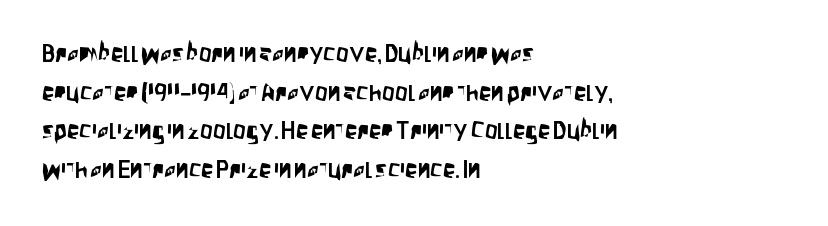
{"italic": "no", "underline": "no", "align": "left", "line_spacing": "normal", "line_spacing_ratio": 1.55, "letter_spacing": "normal", "letter_spacing_em": 0.0, "glyph_px": 25}
